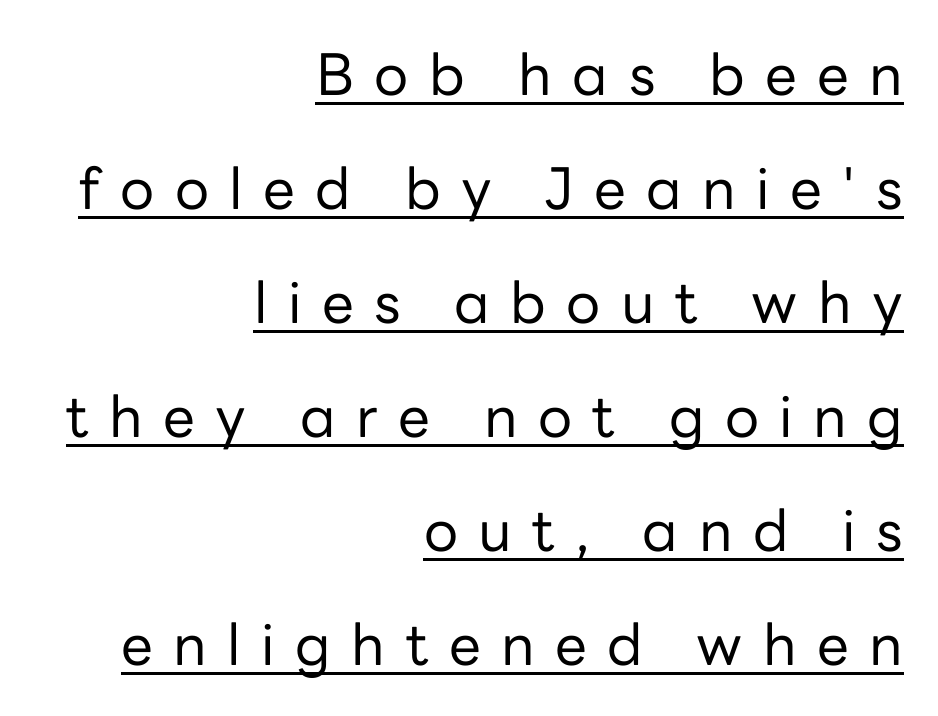
Underlining? Definitely there. Observe the wide spacing: letters keep a clear distance from each other. Is there any slant? The stems are plumb. The rendering uses natural spacing where letterforms have individual widths. Serifs: no, the terminals of the letterforms are clean.
